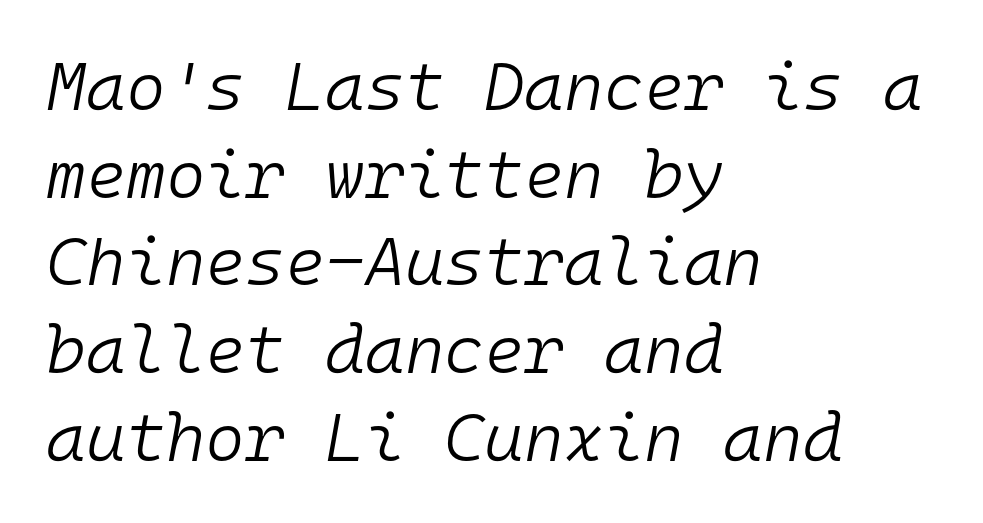
The image shows 68 px light type, italic (leaning right), monospaced; set left-aligned, normal line spacing (1.29x), normal letter spacing, not underlined; low stroke contrast and a medium x-height.
